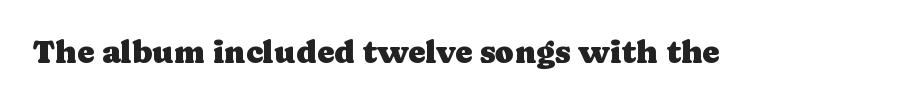
{"serif": "yes", "italic": "no", "width": "normal", "stroke_contrast": "low", "x_height": "medium", "monospaced": "no", "underline": "no", "letter_spacing": "normal", "letter_spacing_em": 0.0, "glyph_px": 32}
